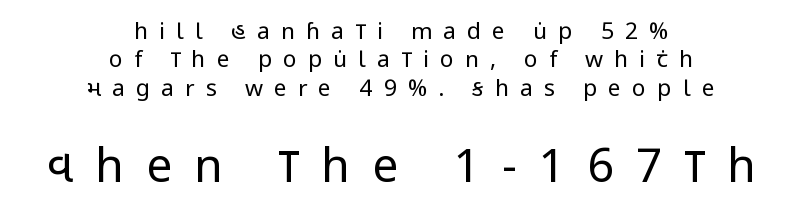
Between these two stacked blocks, the lower one wins on size. Rendered with straight, roman letterforms. The letters advance in unequal steps, a hallmark of proportional type. The paragraph shown floats in the horizontal middle.
